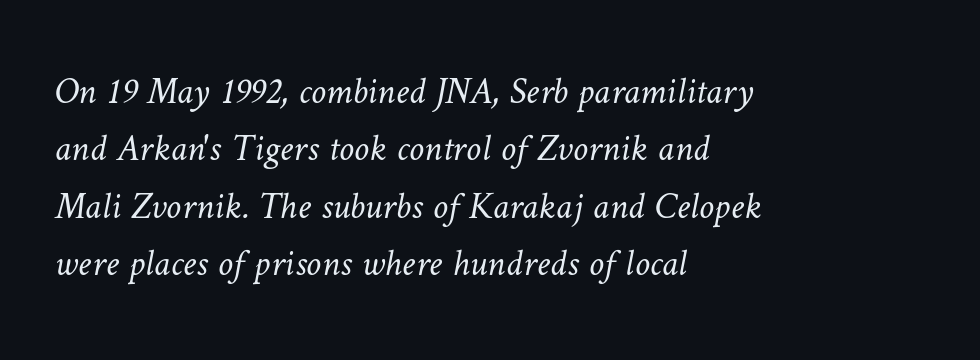
Q: Is the text bold? A: No.
Q: Is the text underlined? A: No.
Q: How is the paragraph aligned? A: Left-aligned.
Q: Is the spacing between letters normal or unusually wide? A: Normal.
Q: Is the spacing between lines tight, normal or loose? A: Normal.
Q: Width (condensed, normal, or wide)? A: Normal.
Q: Stroke contrast? A: Low.
Q: x-height? A: Medium.
Q: Monospaced? A: No.
